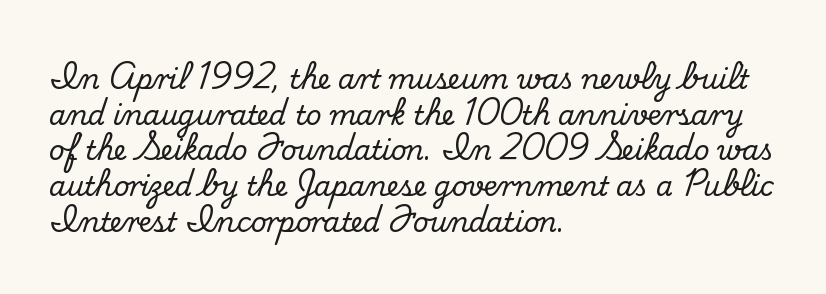
The image shows 27 px text type; set left-aligned, normal line spacing (1.32x), normal letter spacing, not underlined.
